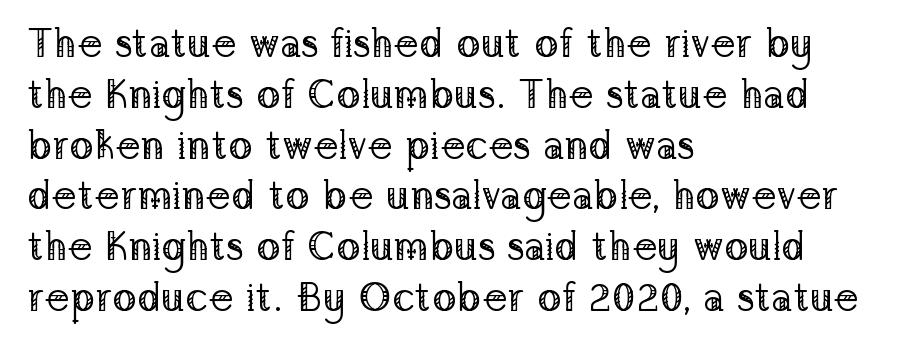
The image shows 40 px regular-weight serif type, upright; set left-aligned, normal line spacing (1.27x), normal letter spacing, not underlined; low stroke contrast and a medium x-height.
